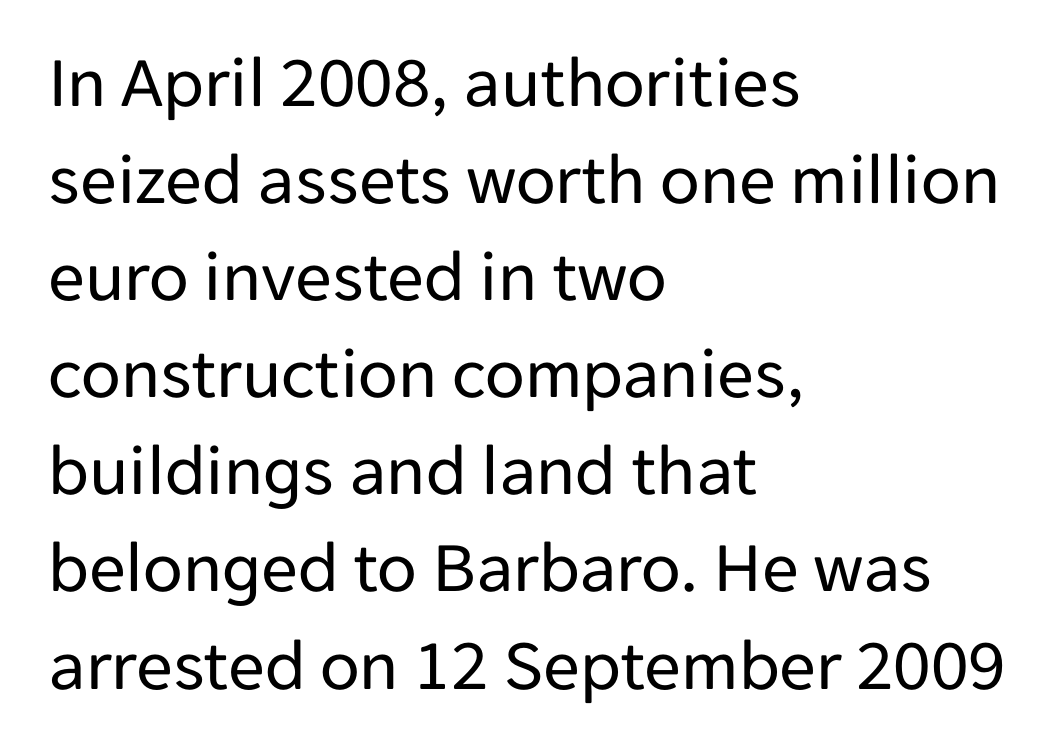
Q: Is the text bold? A: No.
Q: Is the text italic (slanted)? A: No, it is upright.
Q: Is the typeface a serif or a sans-serif typeface? A: Sans-serif.
Q: Is the text underlined? A: No.
Q: How is the paragraph aligned? A: Left-aligned.
Q: Is the spacing between letters normal or unusually wide? A: Normal.
Q: Is the spacing between lines tight, normal or loose? A: Normal.
Q: Width (condensed, normal, or wide)? A: Normal.
Q: Stroke contrast? A: Low.
Q: x-height? A: Medium.
Q: Monospaced? A: No.
